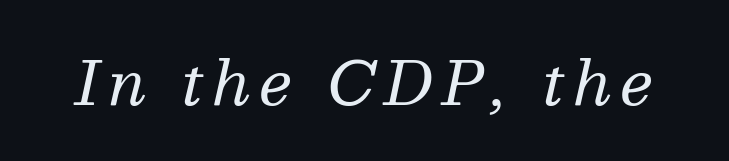
{"serif": "yes", "italic": "yes", "lean": "right", "slant_degrees": 13, "bold": "no", "weight": "regular", "width": "normal", "stroke_contrast": "medium", "x_height": "medium", "monospaced": "no", "underline": "no", "glyph_px": 60}
